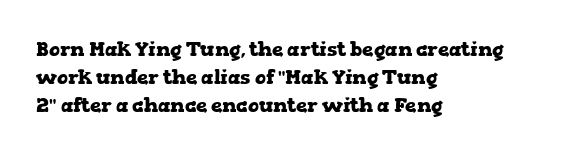
Is there any slant? The stems are plumb. Notice how thick the strokes are: this is what a full bold looks like. The vertical gap from one line to the next is medium. Leftover space on each line is placed entirely after the last word. The zone under the glyphs is completely vacant.
